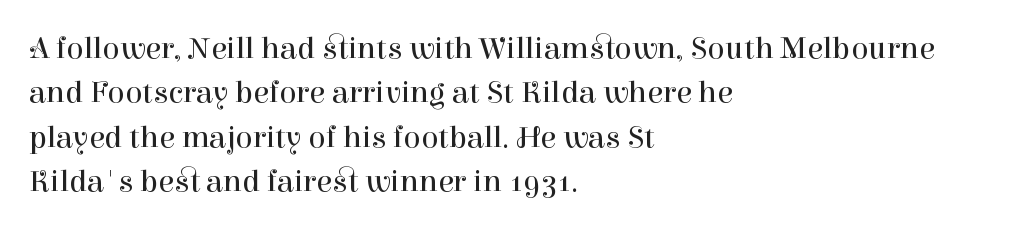
Character widths vary here, with narrow letters taking less room than wide ones. Alignment: flush left. Vertical strokes here are truly vertical. These lines keep a tight, regular rhythm from letter to letter.
